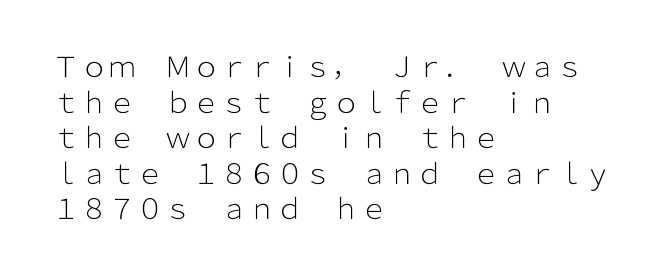
The horizontal fit of the characters is conventional and even. Left-aligned paragraph, ragged on the right. No word sits above an underline. Note the varied advance widths — an 'i' is clearly narrower than an 'm'.
